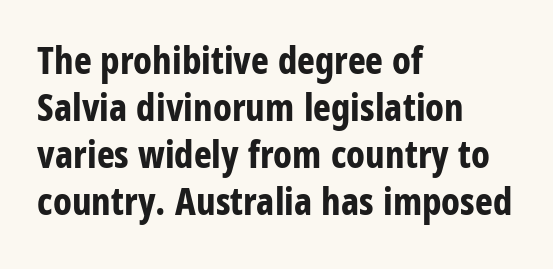
{"serif": "no", "italic": "no", "bold": "yes", "weight": "bold", "width": "condensed", "stroke_contrast": "low", "x_height": "large", "monospaced": "no", "underline": "no", "align": "left", "line_spacing_ratio": 1.24, "letter_spacing": "normal", "letter_spacing_em": 0.0, "glyph_px": 38}
